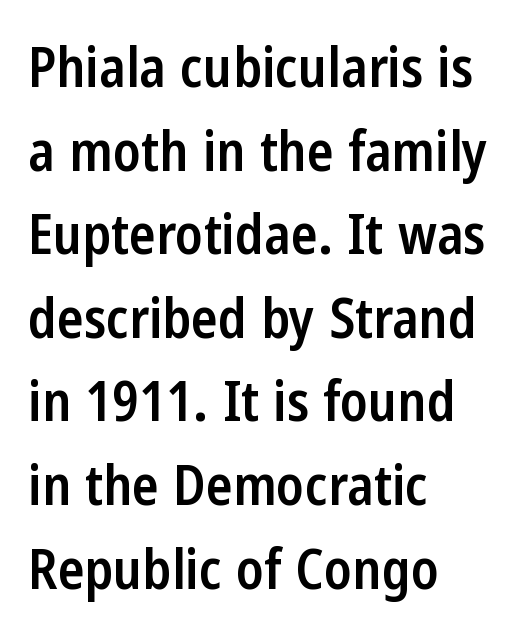
The image shows 55 px semibold, condensed sans-serif type, upright; set left-aligned, normal line spacing (1.52x), normal letter spacing, not underlined; low stroke contrast and a medium x-height.
